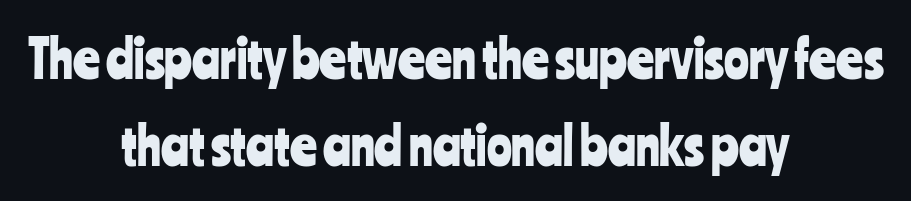
{"serif": "no", "italic": "no", "width": "condensed", "stroke_contrast": "low", "x_height": "medium", "monospaced": "no", "underline": "no", "align": "center", "line_spacing": "normal", "line_spacing_ratio": 1.67, "letter_spacing": "normal", "letter_spacing_em": 0.0, "glyph_px": 52}
